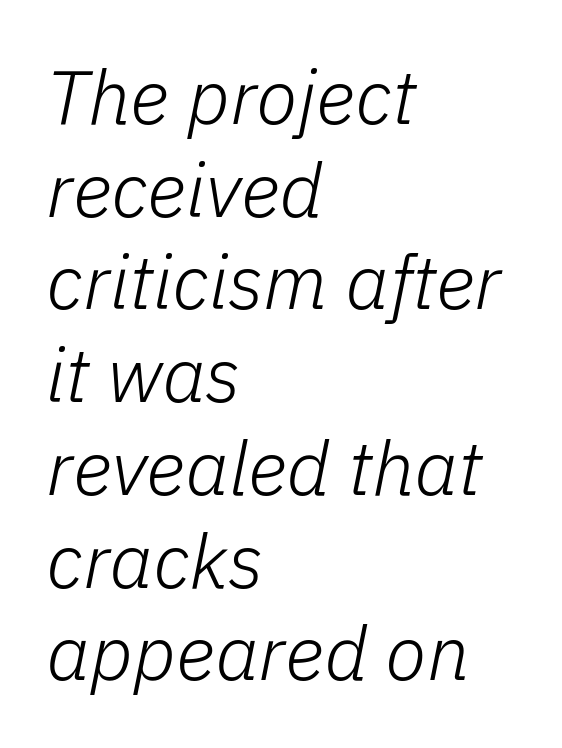
Q: Is the text bold? A: No.
Q: Is the text italic (slanted)? A: Yes, it leans right by about 11 degrees.
Q: Is the text underlined? A: No.
Q: How is the paragraph aligned? A: Left-aligned.
Q: Is the spacing between letters normal or unusually wide? A: Normal.
Q: Width (condensed, normal, or wide)? A: Normal.
Q: Stroke contrast? A: Low.
Q: x-height? A: Medium.
Q: Monospaced? A: No.
